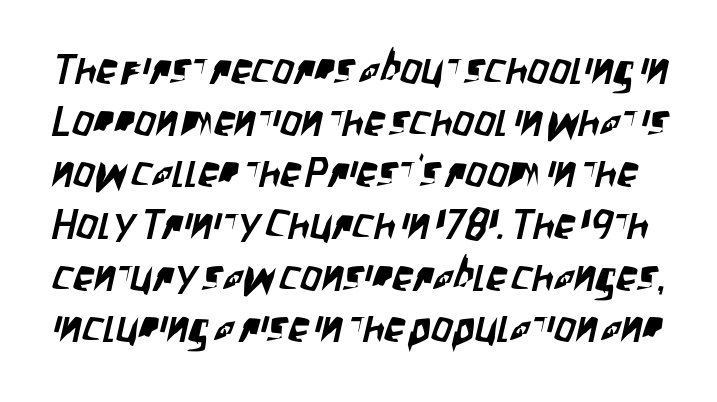
These lines are rendered in a variable-pitch font. The glyphs are unaccompanied by any horizontal stroke below them. Serif or sans? Sans — the stroke terminals are bare. Letter spacing: default.
